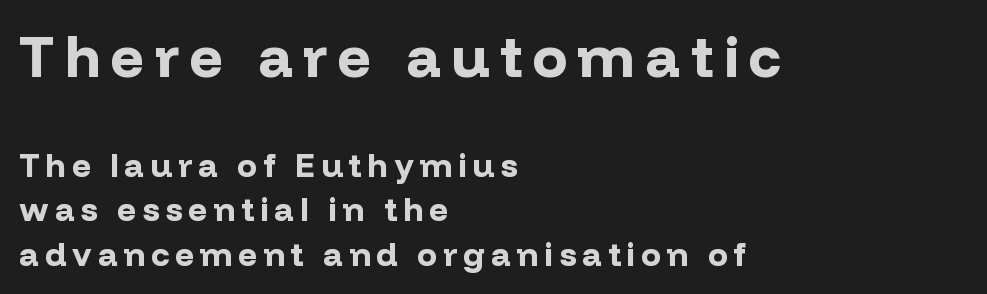
You'd pick this weight for a headline — it's a proper bold. Which margin do the lines hug? The left one — the right edge is uneven. The face used here is proportionally spaced, like ordinary book or web type. Two sizes are in play, and the larger belongs to the first block. Each row of text sits above clean, open space.
